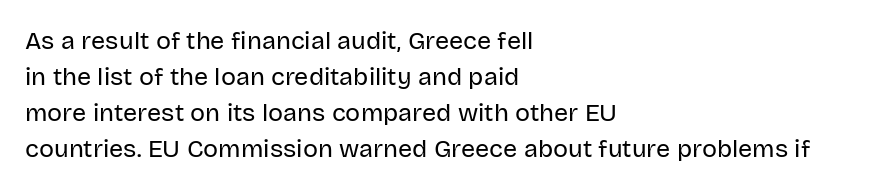
Q: Is the text bold? A: No.
Q: Is the text italic (slanted)? A: No, it is upright.
Q: Is the text underlined? A: No.
Q: How is the paragraph aligned? A: Left-aligned.
Q: Is the spacing between letters normal or unusually wide? A: Normal.
Q: Is the spacing between lines tight, normal or loose? A: Normal.
